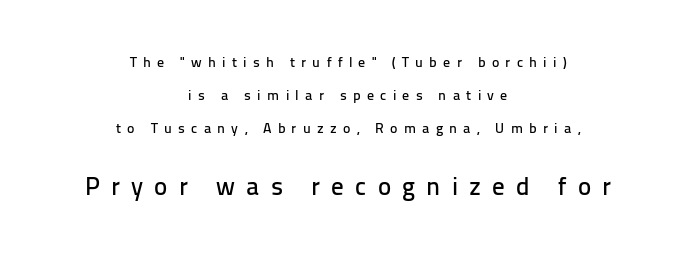
The image shows 25 px text type, upright; set centered, loose line spacing (2.34x), unusually wide letter spacing (+0.45 em), not underlined; the second (bottom) block is 1.79x larger.
